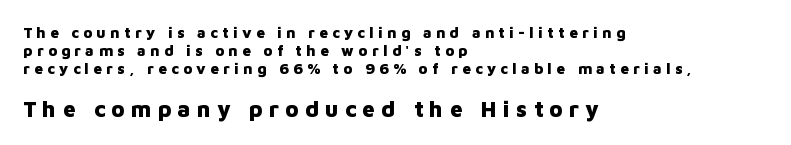
Q: Is the text bold? A: Yes.
Q: Is the text italic (slanted)? A: No, it is upright.
Q: Is the text underlined? A: No.
Q: How is the paragraph aligned? A: Left-aligned.
Q: Is the spacing between letters normal or unusually wide? A: Unusually wide.
Q: Which block of text is set in a larger size, the first (top) or the second (bottom)? A: The second (bottom) one.
